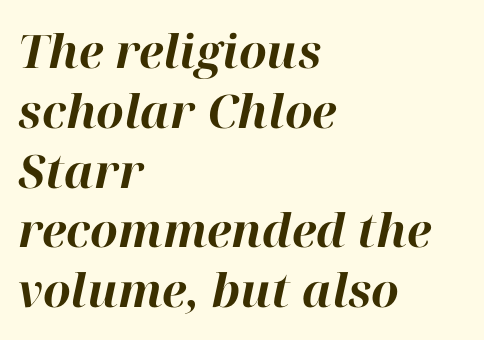
{"italic": "yes", "lean": "right", "slant_degrees": 12, "bold": "yes", "weight": "bold", "width": "normal", "stroke_contrast": "high", "x_height": "medium", "monospaced": "no", "underline": "no", "align": "left", "line_spacing": "normal", "line_spacing_ratio": 1.3, "letter_spacing": "normal", "letter_spacing_em": 0.0, "glyph_px": 46}
